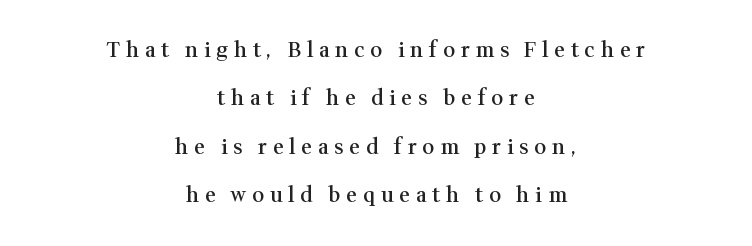
The axis of the letterforms is exactly vertical. The line texture is sparse and dotted thanks to wide tracking. In CSS terms this would be text-align: center. The leading is generous, giving the passage an open texture. The specimen omits any rule beneath the text block's lines. These words are printed semibold, heavier than regular yet not bold.
